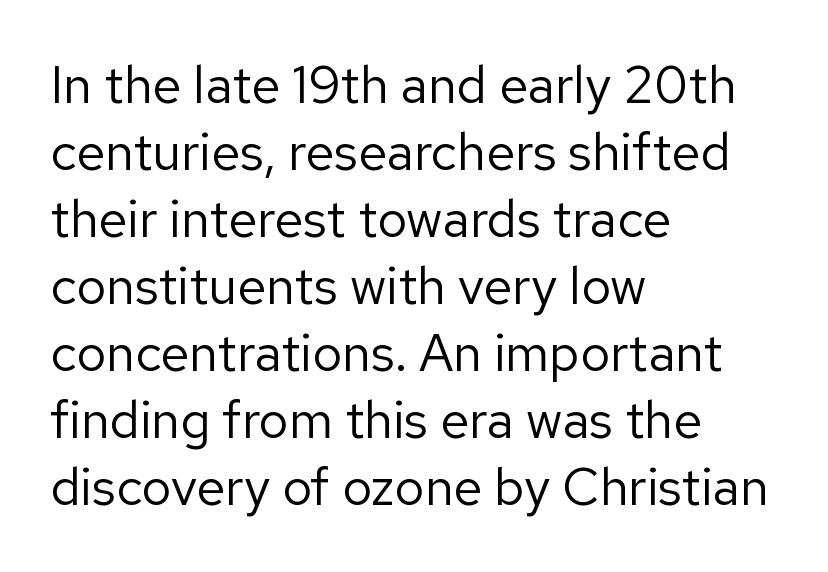
{"serif": "no", "italic": "no", "bold": "no", "weight": "regular", "width": "normal", "stroke_contrast": "low", "x_height": "medium", "monospaced": "no", "underline": "no", "align": "left", "line_spacing": "normal", "line_spacing_ratio": 1.29, "letter_spacing": "normal", "letter_spacing_em": 0.0, "glyph_px": 52}
